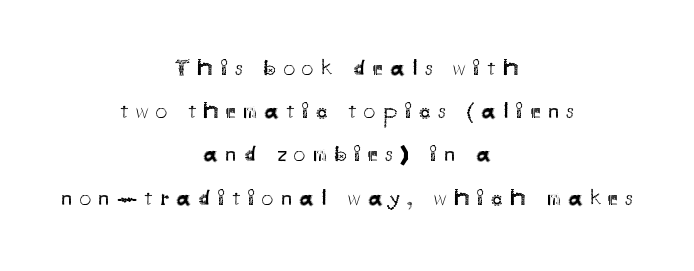
The weight tops out at a normal text grade. Where is the straight margin? There isn't one; the lines are centered. How are the letters spaced? Widely, with obvious added tracking. The lettering holds an erect, upright posture throughout. Clear beneath every line of the passage.
